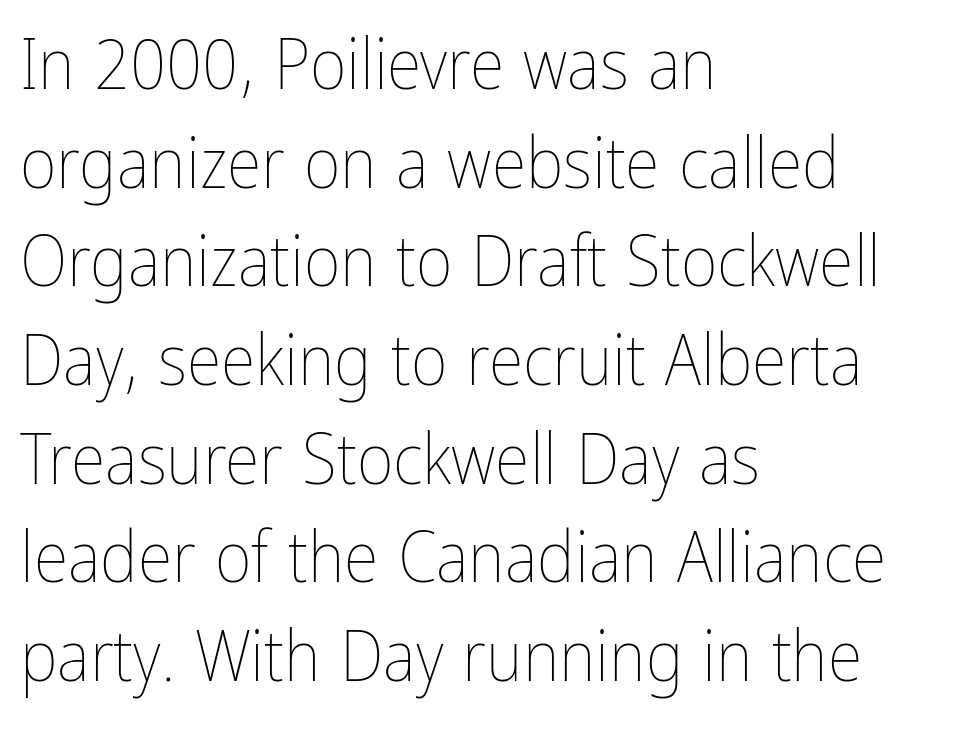
{"italic": "no", "bold": "no", "weight": "thin", "width": "condensed", "stroke_contrast": "low", "x_height": "medium", "monospaced": "no", "underline": "no", "align": "left", "line_spacing": "normal", "line_spacing_ratio": 1.39, "letter_spacing": "normal", "letter_spacing_em": 0.0, "glyph_px": 71}
